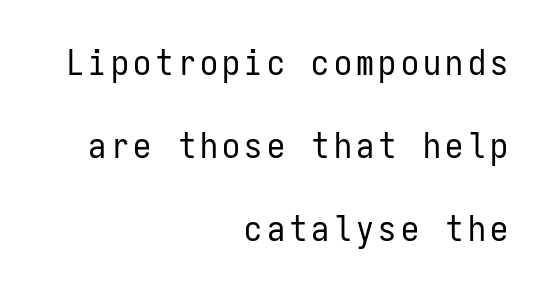
Q: Is the text bold? A: No.
Q: Is the text italic (slanted)? A: No, it is upright.
Q: Is the typeface a serif or a sans-serif typeface? A: Sans-serif.
Q: Is the text underlined? A: No.
Q: How is the paragraph aligned? A: Right-aligned.
Q: Is the spacing between lines tight, normal or loose? A: Loose.
Q: Width (condensed, normal, or wide)? A: Condensed.
Q: Stroke contrast? A: Low.
Q: x-height? A: Medium.
Q: Monospaced? A: Yes.
